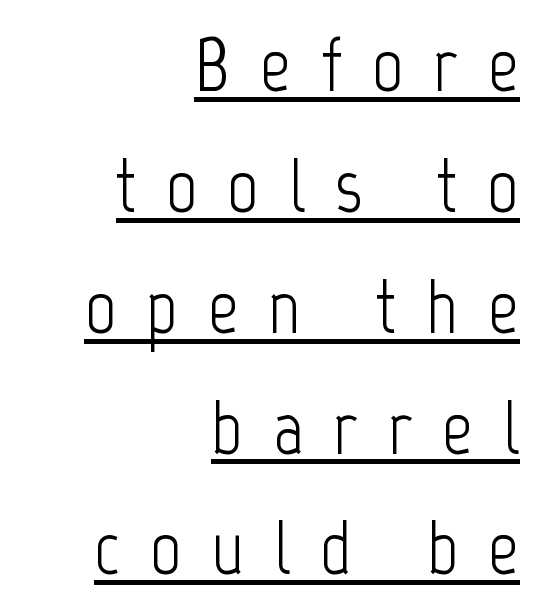
The image shows 76 px light, condensed sans-serif type, upright; set right-aligned, normal line spacing (1.59x), unusually wide letter spacing (+0.39 em), underlined; low stroke contrast and a medium x-height.
